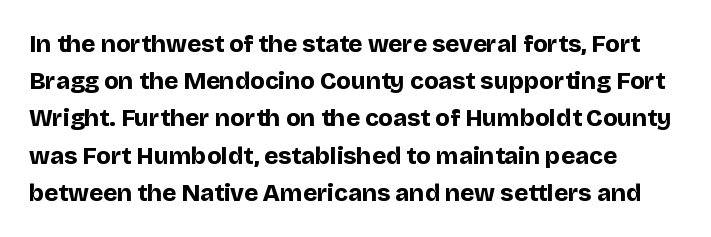
The passage shown has conventional tracking throughout. Underline: absent. The lines in this sample share a left origin and differ only in where they stop. These lines carry a lot of weight — the face is fully bold. Leading: standard. Characters remain perfectly vertical along every line.
